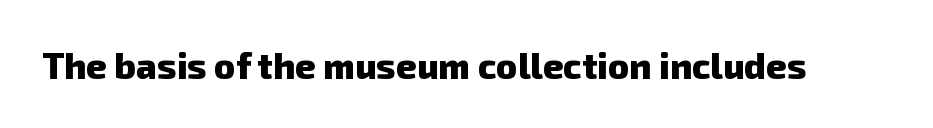
Observe the ordinary spacing: letters are neighbours, not strangers. Just letters on the line, the space beneath them empty. Students, this is bold: see how much ink each stroke carries. The typeface chosen for these lines omits serifs. Is this a fixed-width face? No — the glyphs have proportional, varying widths.
